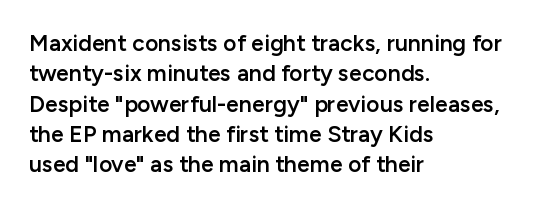
The image shows 23 px text type, upright; set left-aligned, normal line spacing (1.32x), normal letter spacing, not underlined.
